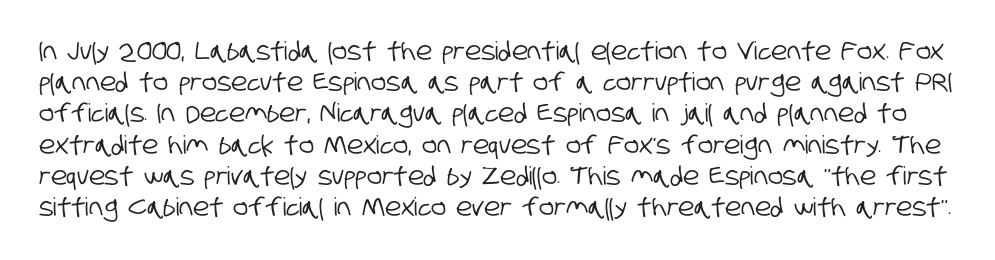
The image shows 25 px text type; set normal line spacing (1.25x), normal letter spacing, not underlined.
